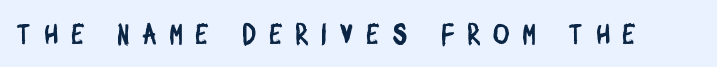
The string is rendered with underlining switched off. Proportional: the letters do not fall into vertical columns. You can tell from the bare stems that sans-serif type was used. Glyph-to-glyph distance is far greater than everyday printed text.
